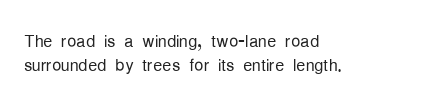
{"italic": "no", "bold": "no", "underline": "no", "align": "left", "line_spacing": "tight", "line_spacing_ratio": 1.03, "letter_spacing": "normal", "letter_spacing_em": 0.0, "glyph_px": 23}
